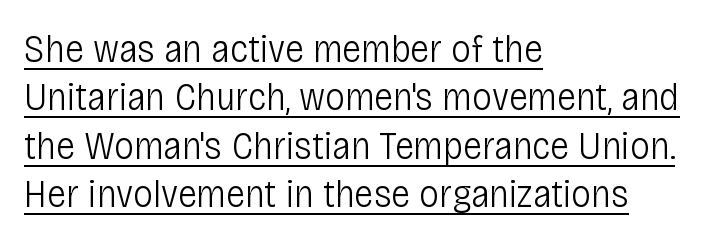
{"serif": "no", "italic": "no", "bold": "no", "weight": "light", "width": "condensed", "stroke_contrast": "low", "x_height": "large", "monospaced": "no", "underline": "yes", "align": "left", "line_spacing_ratio": 1.21, "letter_spacing": "normal", "letter_spacing_em": 0.0, "glyph_px": 40}
